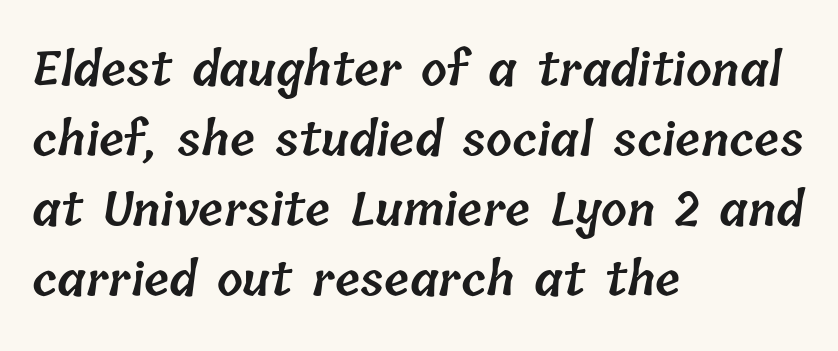
{"bold": "semi", "weight": "semibold", "width": "normal", "stroke_contrast": "low", "x_height": "medium", "monospaced": "no", "underline": "no", "align": "left", "line_spacing": "normal", "line_spacing_ratio": 1.52, "letter_spacing": "normal", "letter_spacing_em": 0.0, "glyph_px": 46}
